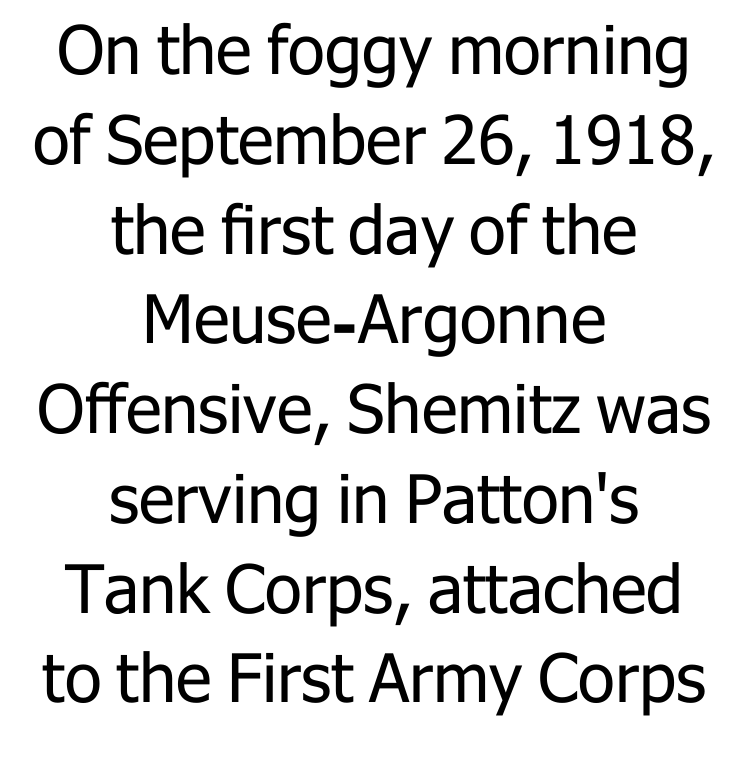
A typesetter would call this proportional, since set widths differ per character. Weight class: somewhere from thin through regular. A bare baseline throughout the passage. Grotesque or geometric, the face here clearly has no serifs. The horizontal fit of the characters is conventional and even.
